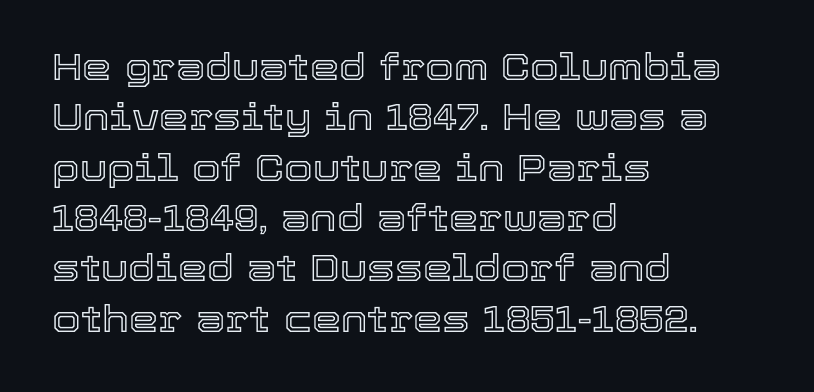
Q: Is the text italic (slanted)? A: No, it is upright.
Q: Is the text underlined? A: No.
Q: How is the paragraph aligned? A: Left-aligned.
Q: Is the spacing between letters normal or unusually wide? A: Normal.
Q: Is the spacing between lines tight, normal or loose? A: Normal.
Q: Width (condensed, normal, or wide)? A: Normal.
Q: x-height? A: Medium.
Q: Monospaced? A: No.
